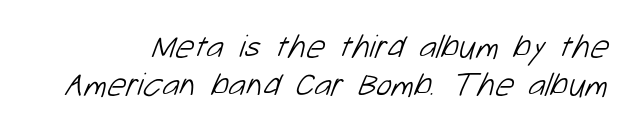
{"serif": "no", "bold": "no", "weight": "light", "width": "normal", "stroke_contrast": "low", "x_height": "medium", "monospaced": "no", "underline": "no", "line_spacing": "tight", "line_spacing_ratio": 1.15, "letter_spacing": "normal", "letter_spacing_em": 0.0, "glyph_px": 33}
